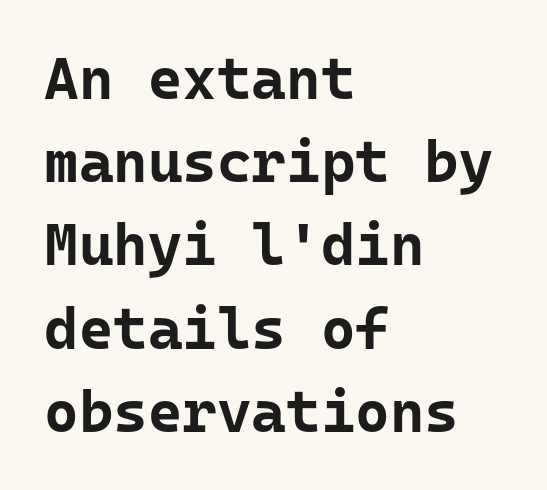
The image shows 59 px bold sans-serif type, upright, monospaced; set left-aligned, normal line spacing (1.41x), normal letter spacing, not underlined; low stroke contrast and a medium x-height.
